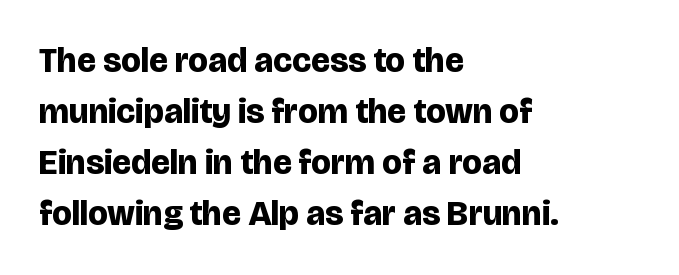
{"serif": "no", "italic": "no", "bold": "yes", "weight": "bold", "width": "normal", "stroke_contrast": "low", "x_height": "large", "monospaced": "no", "underline": "no", "align": "left", "line_spacing": "normal", "line_spacing_ratio": 1.46, "letter_spacing": "normal", "letter_spacing_em": 0.0, "glyph_px": 35}
